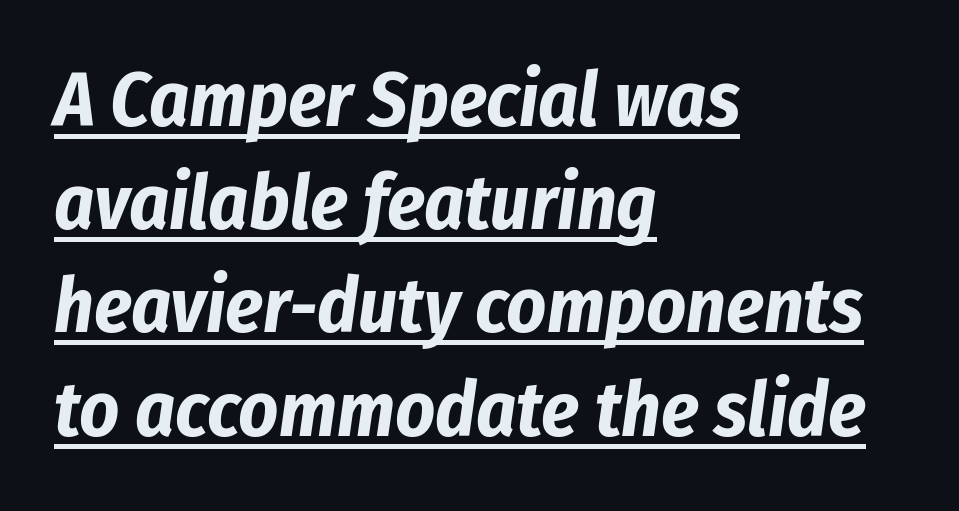
Looks like regular typesetting: each glyph gets only the width it needs. On the weight axis this lands at bold, roughly 700. The passage shown has conventional tracking throughout. When letters slant like this, we call the style italic. These characters rest on top of a visible drawn line. The rows are spaced the way most documents space them.
